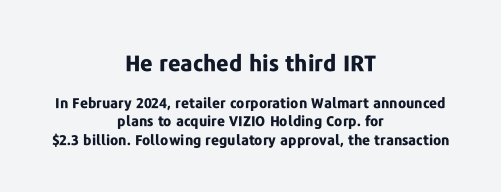
Q: Is the text bold? A: Yes.
Q: Is the text italic (slanted)? A: No, it is upright.
Q: Is the text underlined? A: No.
Q: How is the paragraph aligned? A: Centered.
Q: Is the spacing between letters normal or unusually wide? A: Normal.
Q: Is the spacing between lines tight, normal or loose? A: Normal.
Q: Which block of text is set in a larger size, the first (top) or the second (bottom)? A: The first (top) one.
